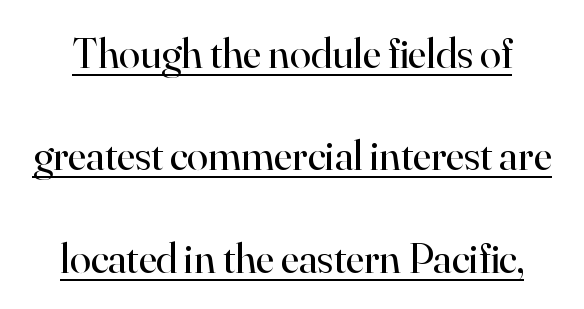
{"serif": "yes", "italic": "no", "bold": "no", "weight": "regular", "width": "normal", "stroke_contrast": "high", "x_height": "small", "monospaced": "no", "underline": "yes", "line_spacing": "loose", "line_spacing_ratio": 2.38, "letter_spacing": "normal", "letter_spacing_em": 0.0, "glyph_px": 43}
